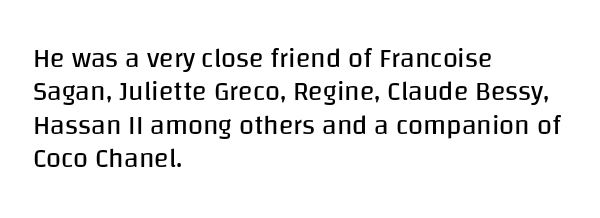
{"italic": "no", "bold": "no", "underline": "no", "align": "left", "line_spacing_ratio": 1.24, "letter_spacing": "normal", "letter_spacing_em": 0.0, "glyph_px": 27}
